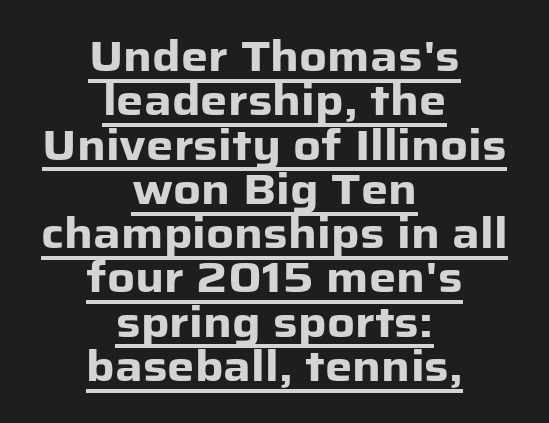
Q: Is the text bold? A: Yes.
Q: Is the text italic (slanted)? A: No, it is upright.
Q: Is the typeface a serif or a sans-serif typeface? A: Sans-serif.
Q: Is the text underlined? A: Yes.
Q: How is the paragraph aligned? A: Centered.
Q: Is the spacing between letters normal or unusually wide? A: Normal.
Q: Is the spacing between lines tight, normal or loose? A: Tight.
Q: Width (condensed, normal, or wide)? A: Normal.
Q: Stroke contrast? A: Low.
Q: x-height? A: Medium.
Q: Monospaced? A: No.
